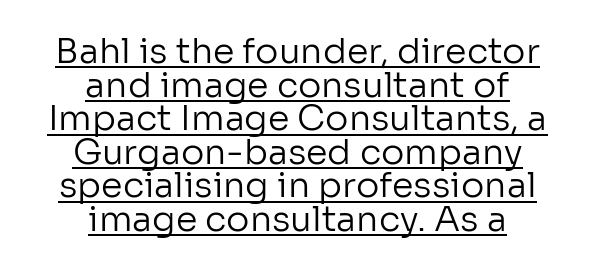
The image shows 35 px regular-weight sans-serif type, upright; set centered, tight line spacing (0.96x), normal letter spacing, underlined; low stroke contrast and a medium x-height.
